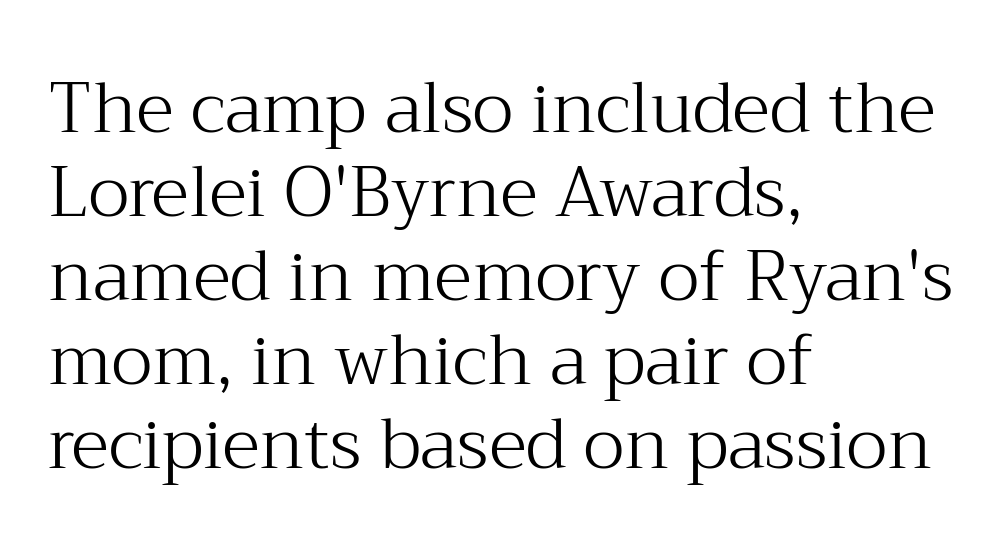
This sample uses a serif face. Left-aligned paragraph, ragged on the right. Words float on clear page, feet unadorned. Do the characters align in a grid? No, the font is proportional. The horizontal fit of the characters is conventional and even. The typeface has the unassuming heft of standard copy or less.
